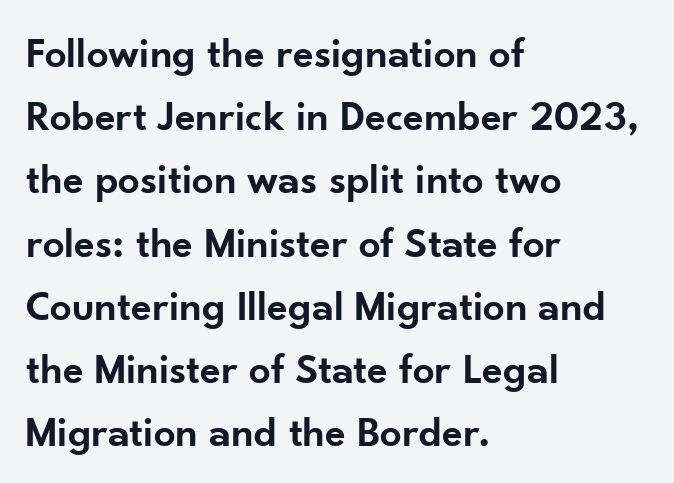
The image shows 43 px semibold sans-serif type, upright; set left-aligned, normal line spacing (1.47x), normal letter spacing, not underlined; low stroke contrast and a small x-height.
